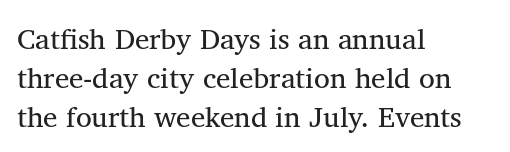
The image shows 29 px regular-weight serif type, upright; set left-aligned, normal line spacing (1.34x), normal letter spacing, not underlined; medium stroke contrast and a medium x-height.
